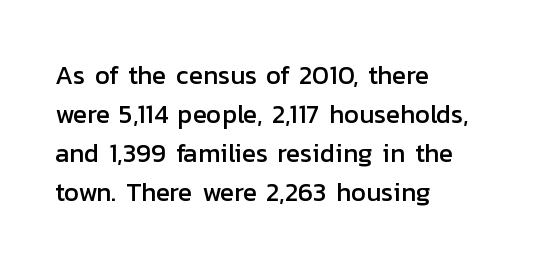
The compositor pushed each line to the left boundary. Every stem runs plumb, perpendicular to the baseline. This sample keeps an unexceptional amount of space between lines. Here the glyphs are tracked normally, forming tight word shapes. Descender tails drop into unmarked territory.
